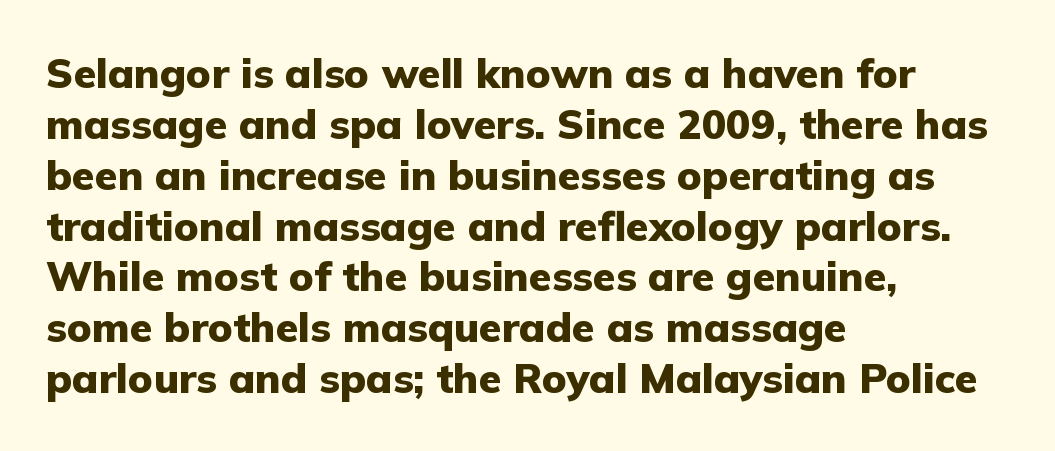
Q: Is the text bold? A: Yes.
Q: Is the text italic (slanted)? A: No, it is upright.
Q: Is the typeface a serif or a sans-serif typeface? A: Sans-serif.
Q: Is the text underlined? A: No.
Q: How is the paragraph aligned? A: Left-aligned.
Q: Is the spacing between letters normal or unusually wide? A: Normal.
Q: Width (condensed, normal, or wide)? A: Normal.
Q: Stroke contrast? A: Low.
Q: x-height? A: Medium.
Q: Monospaced? A: No.
